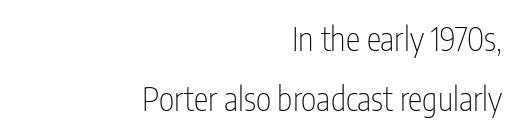
{"serif": "no", "italic": "no", "bold": "no", "weight": "thin", "width": "condensed", "stroke_contrast": "low", "x_height": "medium", "monospaced": "no", "underline": "no", "align": "right", "line_spacing_ratio": 1.81, "letter_spacing": "normal", "letter_spacing_em": 0.0, "glyph_px": 33}
